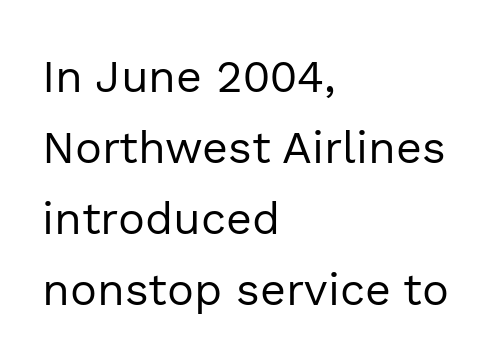
The image shows 45 px regular-weight sans-serif type, upright; set left-aligned, normal line spacing (1.58x), normal letter spacing, not underlined; a medium x-height.
